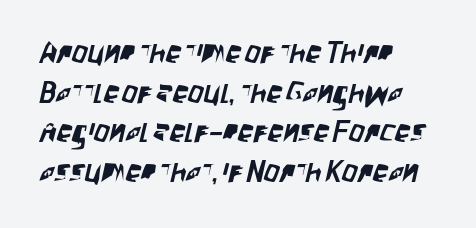
Q: Is the typeface a serif or a sans-serif typeface? A: Sans-serif.
Q: Is the text underlined? A: No.
Q: How is the paragraph aligned? A: Left-aligned.
Q: Is the spacing between letters normal or unusually wide? A: Normal.
Q: Is the spacing between lines tight, normal or loose? A: Normal.
Q: Width (condensed, normal, or wide)? A: Condensed.
Q: Stroke contrast? A: Low.
Q: x-height? A: Large.
Q: Monospaced? A: No.
